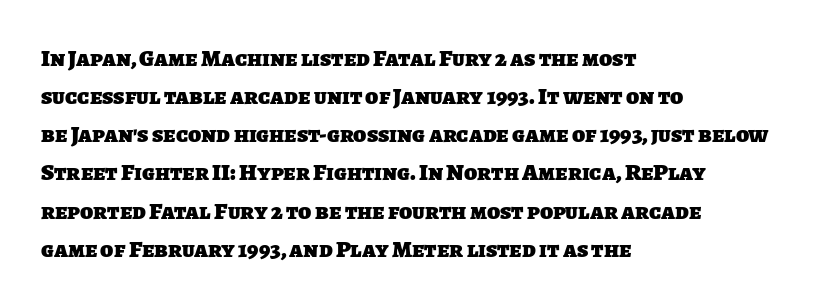
The image shows 24 px bold type; set left-aligned, normal line spacing (1.59x), normal letter spacing, not underlined.
